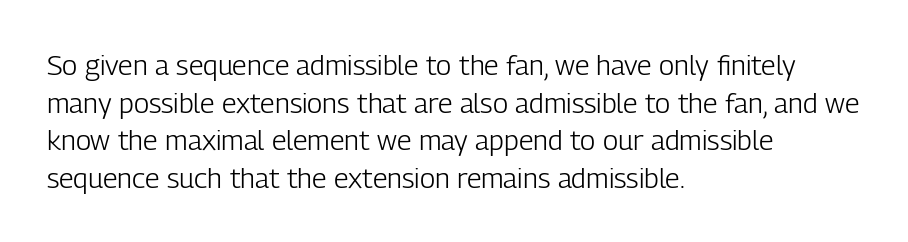
A sans-serif font was chosen for this passage. Unbolded letterforms with no extra heft. Each new line begins a customary step beneath the previous one. This sample uses plain, unmodified letter spacing.
